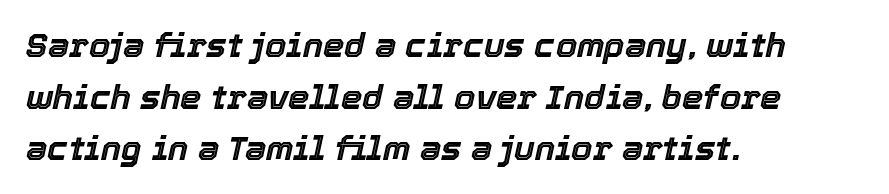
The axis of the letterforms is tilted away from vertical. The passage shown is typed in a proportional face where columns would drift. Students, note that the glyphs here touch the page at normal intervals. Underline: absent. Caption: multi-line text, flush left, ragged right.
